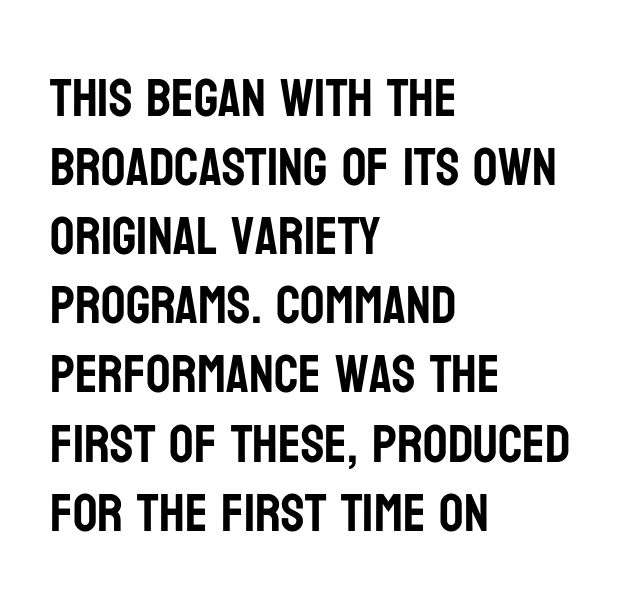
The image shows 54 px condensed sans-serif type, upright; set left-aligned, normal line spacing (1.28x), normal letter spacing, not underlined; low stroke contrast and a large x-height.
